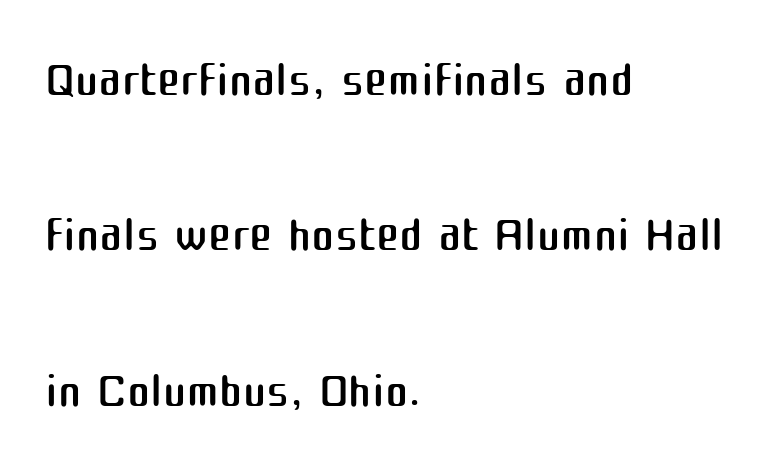
Q: Is the text bold? A: No.
Q: Is the text italic (slanted)? A: No, it is upright.
Q: Is the typeface a serif or a sans-serif typeface? A: Sans-serif.
Q: Is the text underlined? A: No.
Q: How is the paragraph aligned? A: Left-aligned.
Q: Is the spacing between letters normal or unusually wide? A: Normal.
Q: Is the spacing between lines tight, normal or loose? A: Loose.
Q: Width (condensed, normal, or wide)? A: Normal.
Q: Stroke contrast? A: Medium.
Q: x-height? A: Medium.
Q: Monospaced? A: No.
